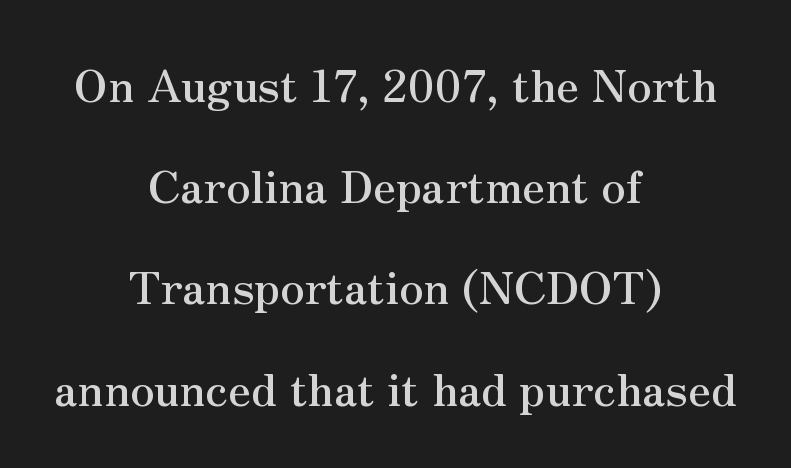
The image shows 45 px serif type, upright; set centered, loose line spacing (2.25x), normal letter spacing, not underlined; medium stroke contrast and a small x-height.
